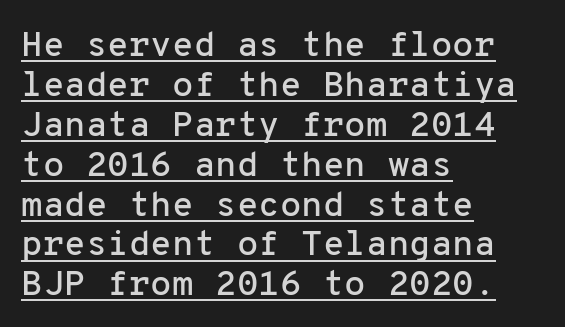
{"serif": "no", "italic": "no", "width": "normal", "stroke_contrast": "low", "x_height": "medium", "monospaced": "yes", "underline": "yes", "align": "left", "line_spacing": "tight", "line_spacing_ratio": 1.14, "letter_spacing": "normal", "letter_spacing_em": 0.0, "glyph_px": 35}
